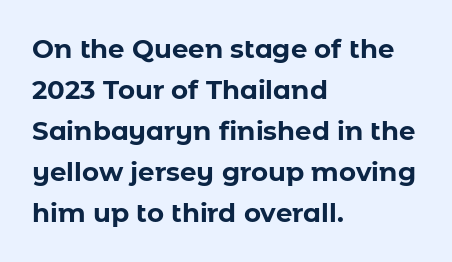
{"italic": "no", "bold": "yes", "underline": "no", "align": "left", "line_spacing": "normal", "line_spacing_ratio": 1.58, "letter_spacing": "normal", "letter_spacing_em": 0.0, "glyph_px": 26}
